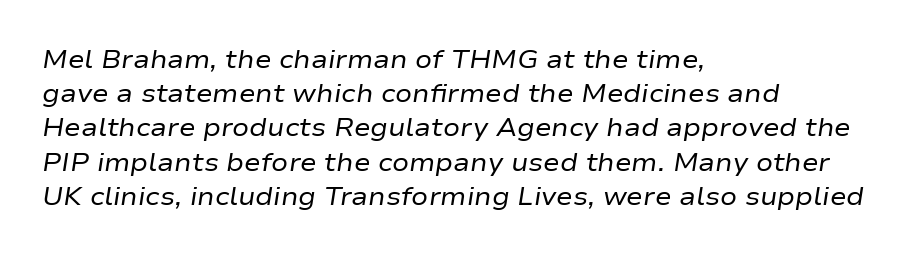
The line-height multiplier appears to be the usual default. The specimen omits any rule beneath the text block's lines. These glyphs show unthickened strokes, regular width or finer. The compositor pushed each line to the left boundary. The text carries the slant typical of an italic or oblique font. These lines keep a tight, regular rhythm from letter to letter.
